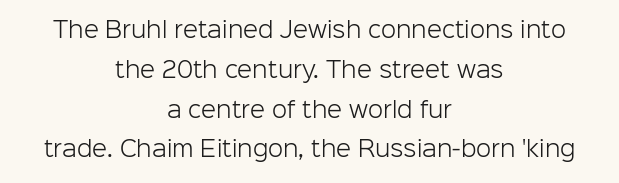
Q: Is the text bold? A: No.
Q: Is the text italic (slanted)? A: No, it is upright.
Q: Is the text underlined? A: No.
Q: How is the paragraph aligned? A: Centered.
Q: Is the spacing between letters normal or unusually wide? A: Normal.
